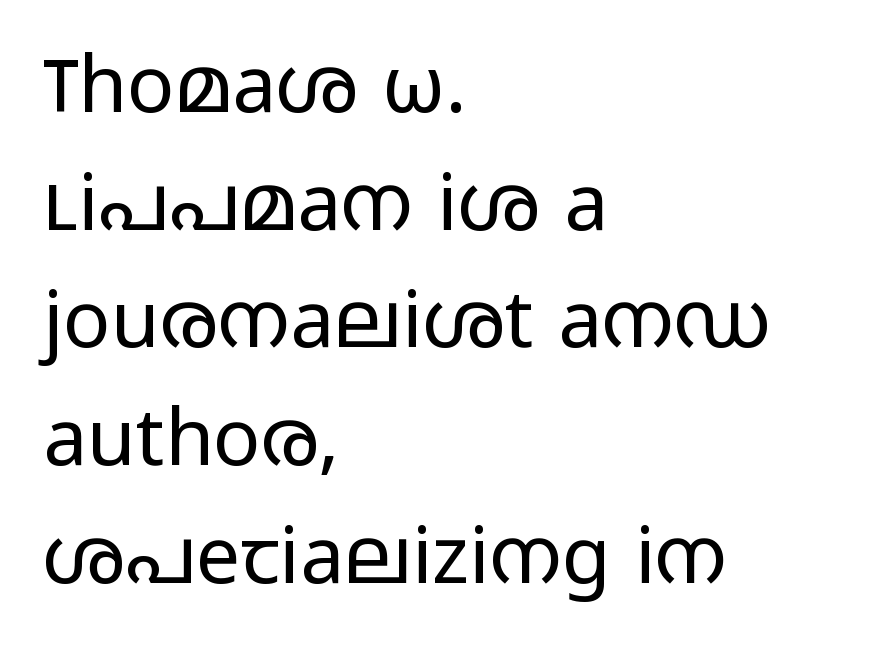
The passage shown is not bold in any degree. Quick note: interline space is typical. The rendering anchors every line to the left-hand side. Only glyphs here, with clear space below each row. Typographically, this falls in the sans-serif category. The axis of the letterforms is exactly vertical.
